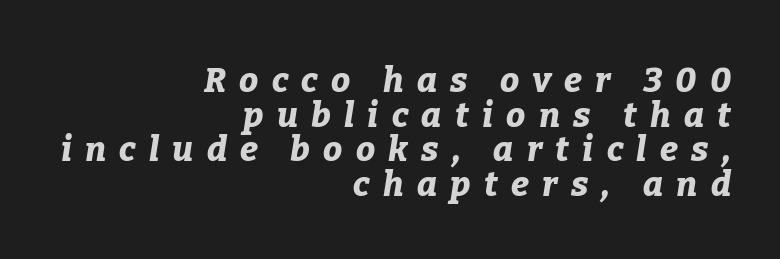
{"italic": "yes", "lean": "right", "slant_degrees": 9, "bold": "yes", "weight": "bold", "width": "normal", "stroke_contrast": "low", "x_height": "medium", "monospaced": "no", "underline": "no", "align": "right", "line_spacing": "tight", "line_spacing_ratio": 1.02, "letter_spacing": "wide", "letter_spacing_em": 0.39, "glyph_px": 34}
